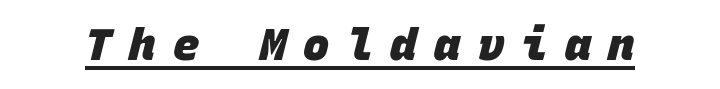
The image shows 44 px heavy sans-serif type, monospaced; set unusually wide letter spacing (+0.39 em), underlined; low stroke contrast and a large x-height.
